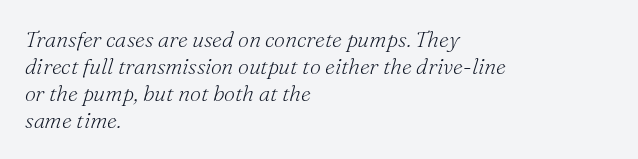
Q: Is the text bold? A: No.
Q: Is the text italic (slanted)? A: Yes, it leans right by about 16 degrees.
Q: Is the text underlined? A: No.
Q: How is the paragraph aligned? A: Left-aligned.
Q: Is the spacing between letters normal or unusually wide? A: Normal.
